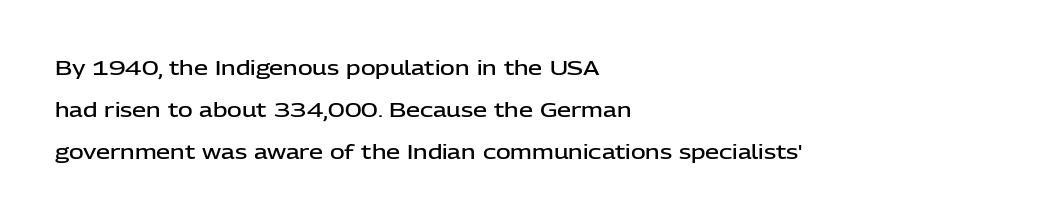
Slightly chunky letters — semibold, I'd say, not full bold. Standard letterfit; no display-style spreading of the glyphs. Horizontal bands of white between lines are thick stripes. Leftover space on each line is placed entirely after the last word.
